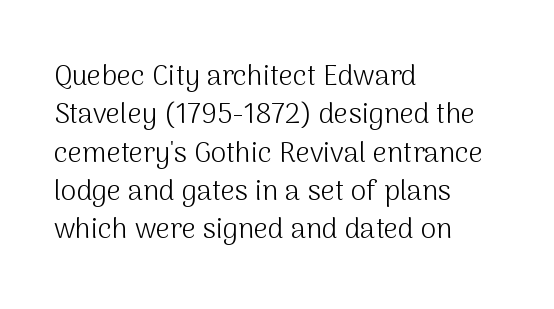
The image shows 28 px light sans-serif type, upright; set left-aligned, normal line spacing (1.37x), normal letter spacing, not underlined; medium stroke contrast and a medium x-height.
